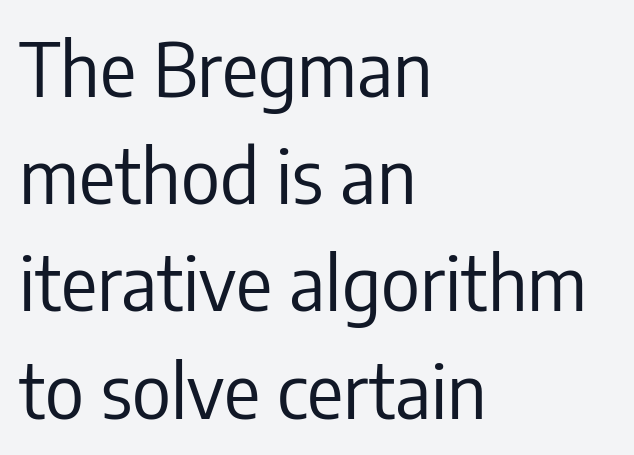
The image shows 75 px regular-weight, condensed sans-serif type, upright; set left-aligned, normal line spacing (1.43x), normal letter spacing, not underlined; low stroke contrast and a medium x-height.
